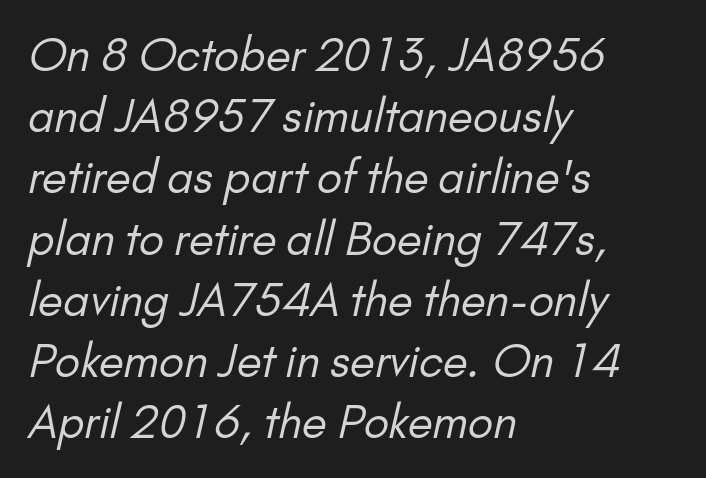
{"serif": "no", "bold": "no", "weight": "regular", "width": "normal", "stroke_contrast": "low", "x_height": "small", "monospaced": "no", "underline": "no", "align": "left", "line_spacing": "normal", "line_spacing_ratio": 1.36, "letter_spacing": "normal", "letter_spacing_em": 0.0, "glyph_px": 45}
